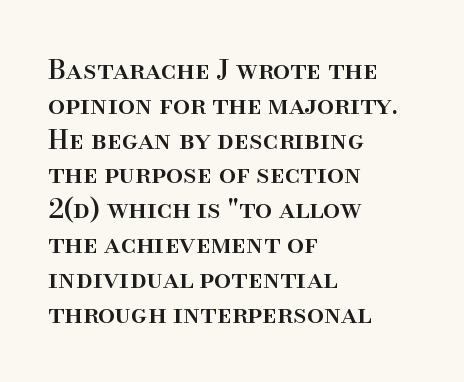
Students, observe: this is what conventionally led text looks like. This sample uses plain, unmodified letter spacing. Nobody drew a line under any word here. The typesetter chose a ragged-right arrangement here. Style check: upright.
